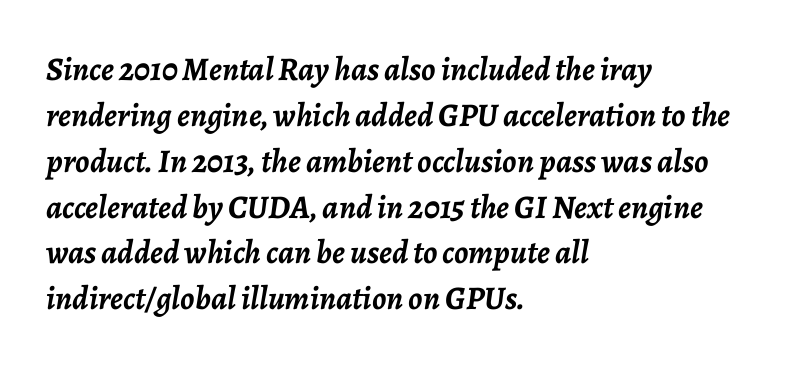
{"italic": "yes", "lean": "right", "slant_degrees": 7, "bold": "yes", "weight": "semibold", "width": "normal", "stroke_contrast": "low", "x_height": "medium", "monospaced": "no", "underline": "no", "align": "left", "line_spacing": "normal", "line_spacing_ratio": 1.39, "letter_spacing": "normal", "letter_spacing_em": 0.0, "glyph_px": 33}
